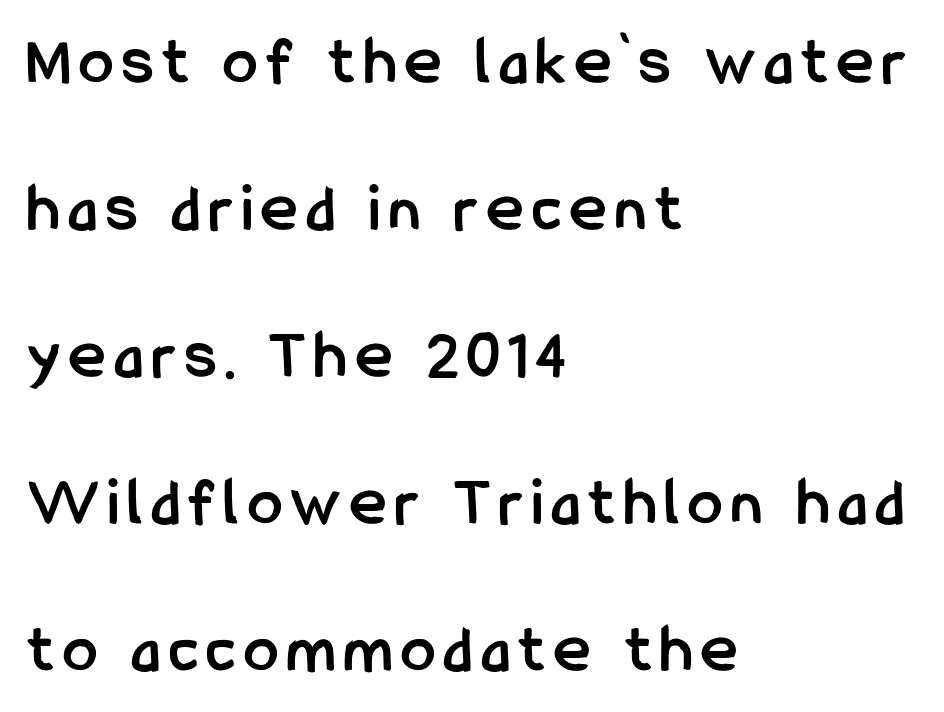
A dark, heavy texture on the line: the type is bold. Each row of text sits above clean, open space. Line starts are locked; line ends wander. The passage shown stacks its lines with a broad gap.
